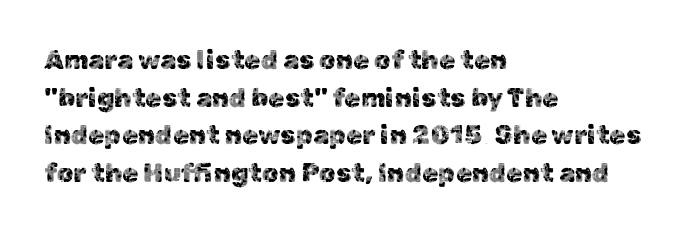
The image shows 26 px text type, upright; set left-aligned, normal line spacing (1.45x), normal letter spacing, not underlined.
